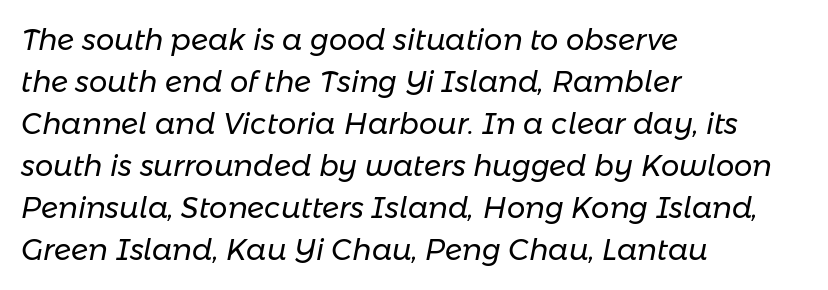
Layout note: lines flush left. Emphasis-style slanted type is in use. You could not count columns in this text — the font is proportionally spaced. Successive baselines arrive at the customary interval. Is the letter spacing exaggerated? No — it looks like the ordinary default.
